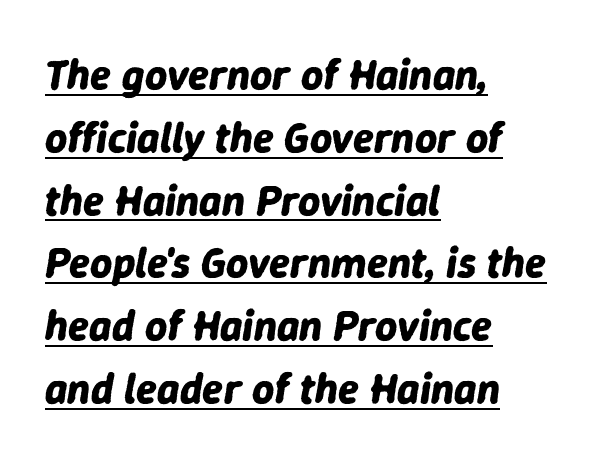
Q: Is the text bold? A: Yes.
Q: Is the text italic (slanted)? A: Yes, it leans right by about 9 degrees.
Q: Is the text underlined? A: Yes.
Q: How is the paragraph aligned? A: Left-aligned.
Q: Is the spacing between letters normal or unusually wide? A: Normal.
Q: Is the spacing between lines tight, normal or loose? A: Normal.
Q: Width (condensed, normal, or wide)? A: Normal.
Q: Stroke contrast? A: Low.
Q: x-height? A: Medium.
Q: Monospaced? A: No.
